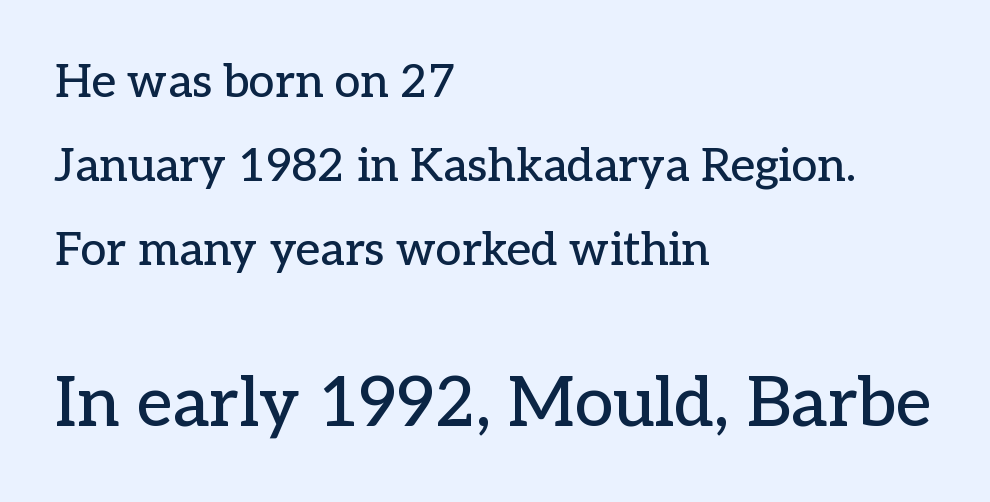
Q: Is the text italic (slanted)? A: No, it is upright.
Q: Is the typeface a serif or a sans-serif typeface? A: Serif.
Q: Is the text underlined? A: No.
Q: How is the paragraph aligned? A: Left-aligned.
Q: Is the spacing between letters normal or unusually wide? A: Normal.
Q: Which block of text is set in a larger size, the first (top) or the second (bottom)? A: The second (bottom) one.
Q: Width (condensed, normal, or wide)? A: Normal.
Q: Stroke contrast? A: Low.
Q: x-height? A: Medium.
Q: Monospaced? A: No.
